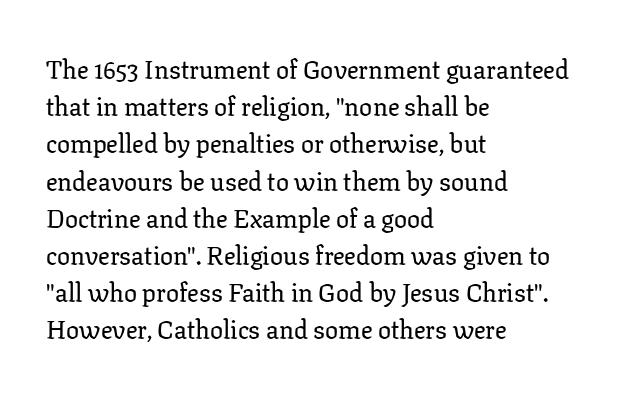
The image shows 26 px text type, upright; set left-aligned, normal line spacing (1.43x), normal letter spacing, not underlined.
